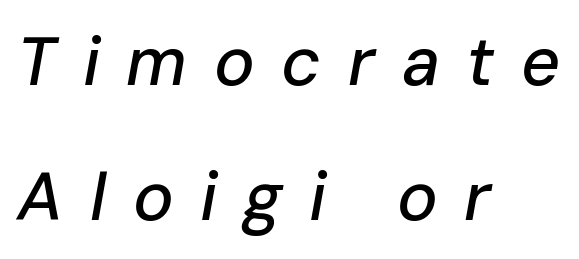
Q: Is the text italic (slanted)? A: Yes, it leans right by about 10 degrees.
Q: Is the text underlined? A: No.
Q: How is the paragraph aligned? A: Left-aligned.
Q: Is the spacing between letters normal or unusually wide? A: Unusually wide.
Q: Is the spacing between lines tight, normal or loose? A: Loose.
Q: Width (condensed, normal, or wide)? A: Normal.
Q: Stroke contrast? A: Low.
Q: x-height? A: Medium.
Q: Monospaced? A: No.
